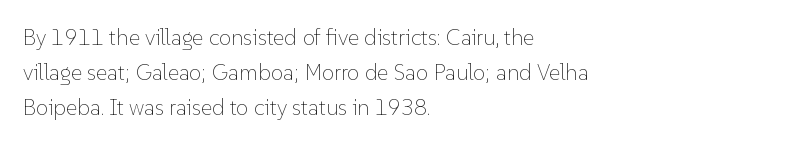
Q: Is the text bold? A: No.
Q: Is the text italic (slanted)? A: No, it is upright.
Q: Is the text underlined? A: No.
Q: How is the paragraph aligned? A: Left-aligned.
Q: Is the spacing between letters normal or unusually wide? A: Normal.
Q: Is the spacing between lines tight, normal or loose? A: Normal.
